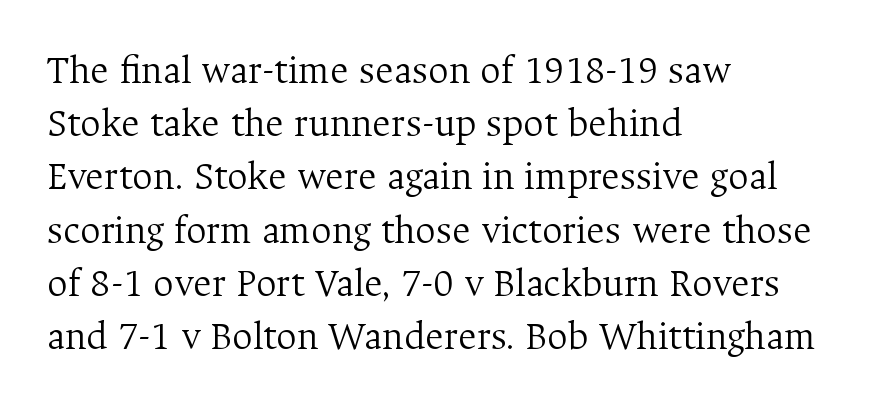
The letterforms sit shoulder to shoulder at normal distance. Weight: in the light-to-regular range. The letters advance in unequal steps, a hallmark of proportional type. The space beneath each line is pristine and unruled. Serif or sans? Serif — the stroke terminals have little feet.
